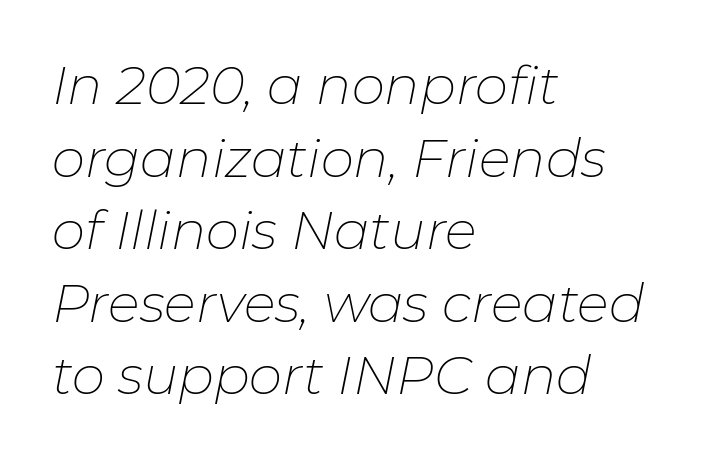
Unbolded letterforms with no extra heft. A typesetter would call this zero additional tracking. Reading down the block, your eye returns to a fixed left position each line. Beneath every word, the page is bare. A typesetter would call this proportional, since set widths differ per character. Evenly set lines give the paragraph a standard silhouette.
